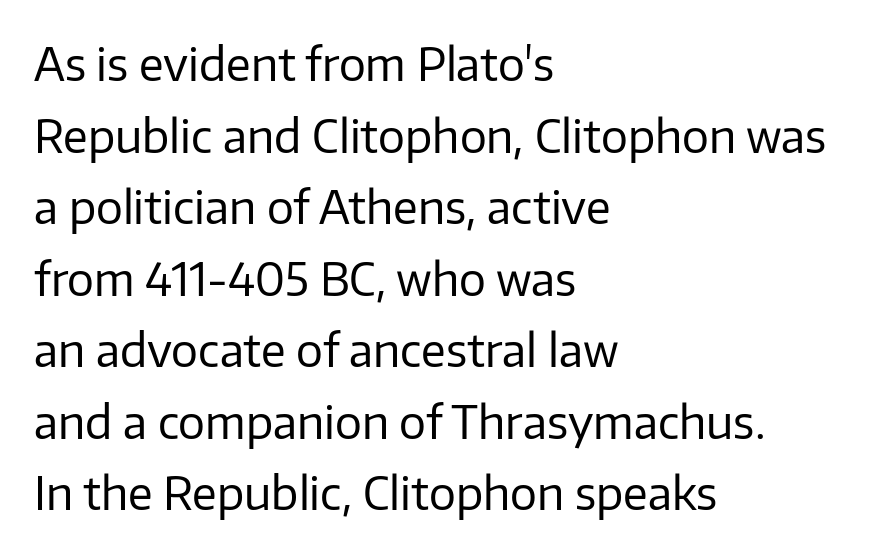
Layout note: lines flush left. This rendering leaves character spacing at its baseline value. The space directly below the letters is spotless. Serifs: no, the terminals of the letterforms are clean. These lines were composed using upright roman letters.
